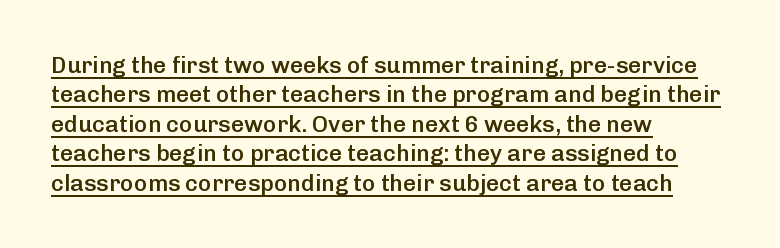
{"italic": "no", "bold": "semi", "underline": "yes", "align": "left", "line_spacing": "normal", "line_spacing_ratio": 1.28, "letter_spacing": "normal", "letter_spacing_em": 0.0, "glyph_px": 23}
